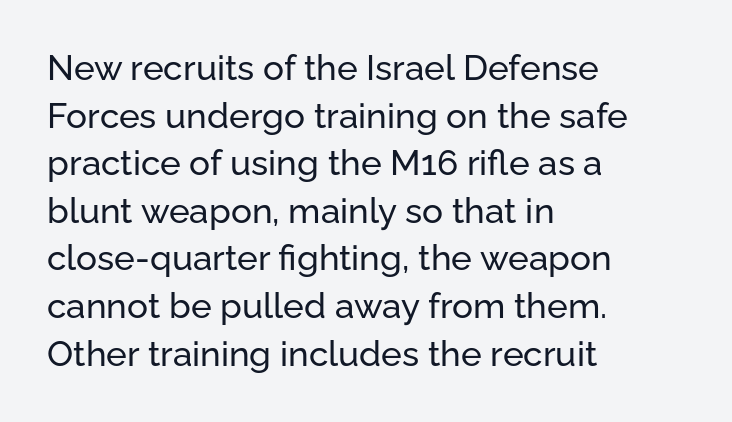
This rendering uses left alignment, leaving the right contour irregular. Varying glyph widths throughout — classic text-font behaviour. Students, note that the glyphs here touch the page at normal intervals. Designer's note — italics off, roman on. How would I describe the line gaps? Plain and ordinary. The strip under each line holds only bare page.
